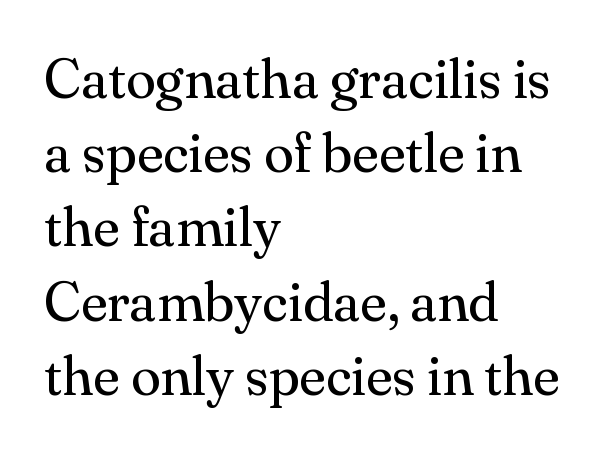
The image shows 55 px regular-weight serif type, upright; set left-aligned, normal line spacing (1.35x), normal letter spacing, not underlined; medium stroke contrast and a small x-height.
